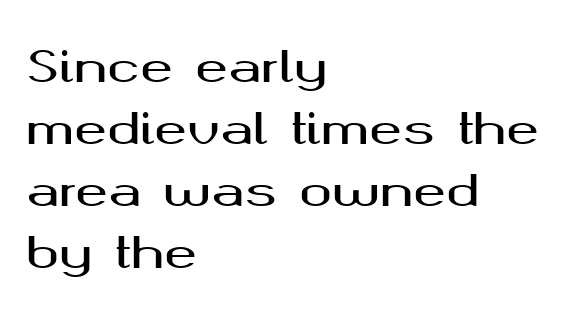
The image shows 44 px wide sans-serif type, upright; set left-aligned, normal line spacing (1.41x), normal letter spacing, not underlined; medium stroke contrast and a medium x-height.
